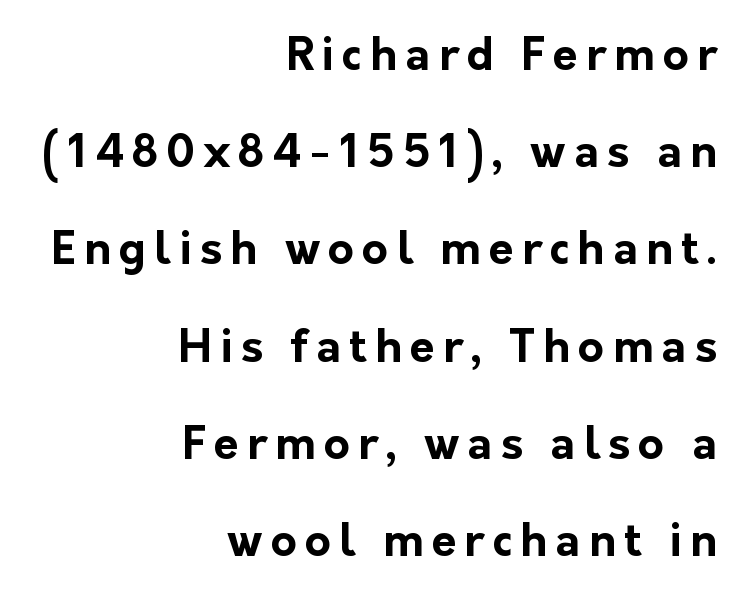
{"serif": "no", "italic": "no", "bold": "yes", "weight": "bold", "width": "normal", "stroke_contrast": "low", "x_height": "medium", "monospaced": "no", "underline": "no", "align": "right", "line_spacing": "loose", "line_spacing_ratio": 2.16, "glyph_px": 45}
